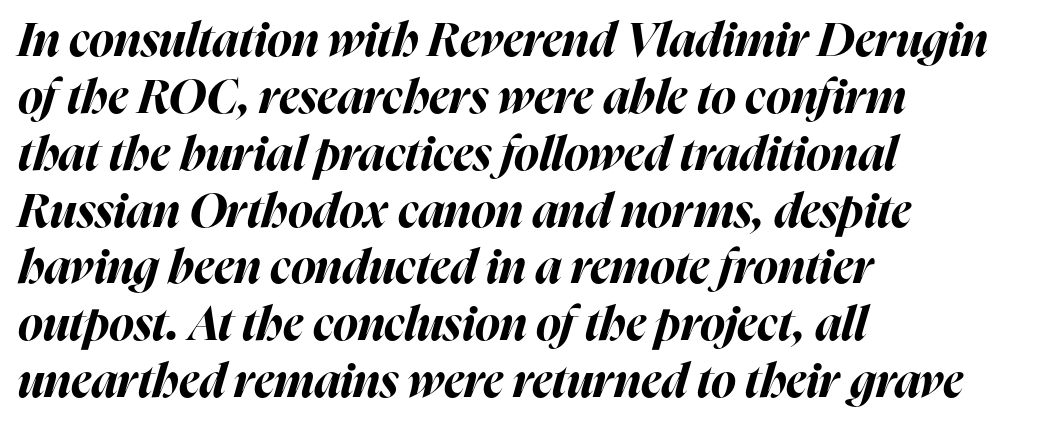
Varying glyph widths throughout — classic text-font behaviour. The lines in this sample share a left origin and differ only in where they stop. Look at the stroke-to-counter ratio: heavy, a bold. The horizontal fit of the characters is conventional and even. Descenders hang freely into open space. Is the type slanted? Yes — the strokes lean at a clear angle.
